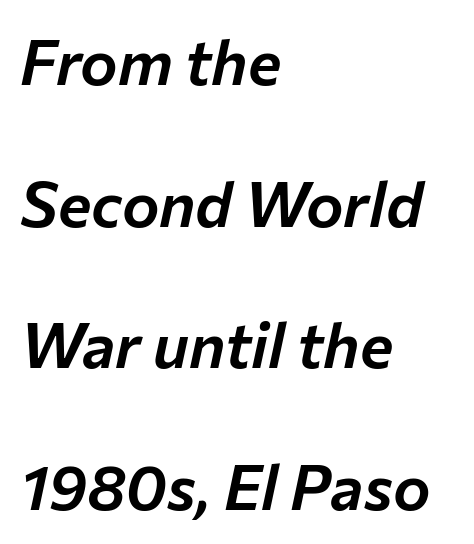
Q: Is the text italic (slanted)? A: Yes, it leans right by about 12 degrees.
Q: Is the text underlined? A: No.
Q: How is the paragraph aligned? A: Left-aligned.
Q: Is the spacing between letters normal or unusually wide? A: Normal.
Q: Is the spacing between lines tight, normal or loose? A: Loose.
Q: Width (condensed, normal, or wide)? A: Normal.
Q: Stroke contrast? A: Low.
Q: x-height? A: Medium.
Q: Monospaced? A: No.
